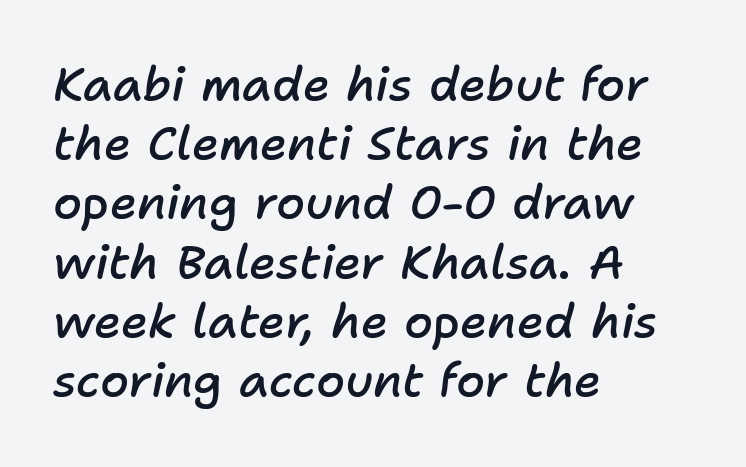
Notice the strokes are somewhat thickened but not fully heavy: this is a semibold. The letters advance in unequal steps, a hallmark of proportional type. The passage shown is not underscored anywhere. This block has exactly the height ordinary leading produces.
